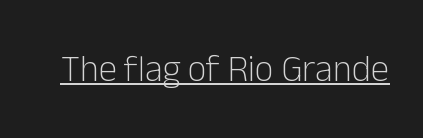
{"serif": "no", "italic": "no", "bold": "no", "weight": "light", "width": "normal", "stroke_contrast": "low", "x_height": "medium", "monospaced": "no", "underline": "yes", "letter_spacing": "normal", "letter_spacing_em": 0.0, "glyph_px": 37}
